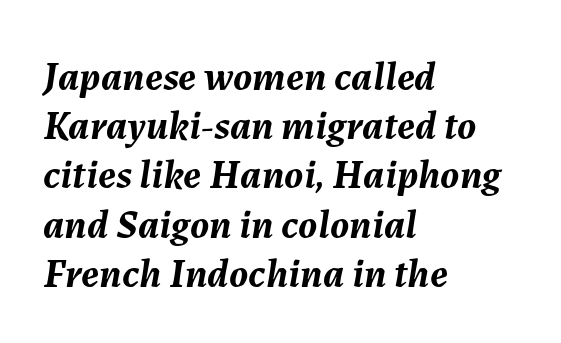
The image shows 41 px semibold type, italic (leaning right); set left-aligned, line spacing 1.2x, normal letter spacing, not underlined; medium stroke contrast and a medium x-height.
